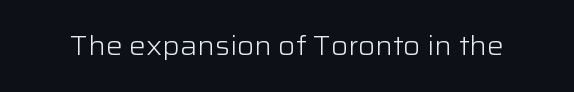
{"italic": "no", "bold": "no", "underline": "no", "letter_spacing": "normal", "letter_spacing_em": 0.0, "glyph_px": 26}
